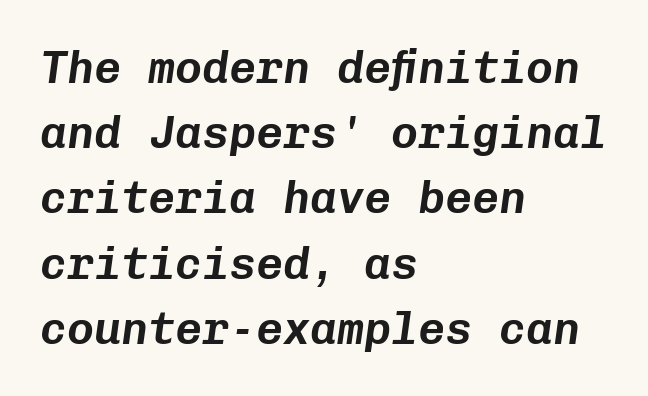
The image shows 45 px text type, italic (leaning right), monospaced; set left-aligned, normal line spacing (1.45x), normal letter spacing, not underlined; low stroke contrast and a medium x-height.
